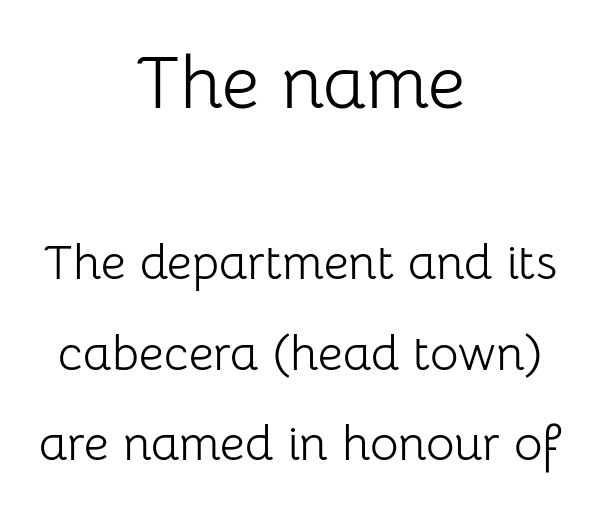
{"serif": "no", "italic": "no", "bold": "no", "weight": "light", "width": "normal", "stroke_contrast": "low", "x_height": "medium", "monospaced": "no", "underline": "no", "align": "center", "line_spacing_ratio": 1.84, "letter_spacing": "normal", "letter_spacing_em": 0.0, "larger_block": "first", "size_ratio": 1.51, "glyph_px": 74}
